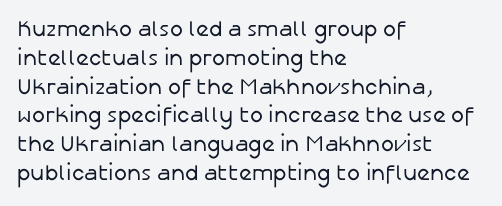
Q: Is the text bold? A: No.
Q: Is the text italic (slanted)? A: No, it is upright.
Q: Is the text underlined? A: No.
Q: How is the paragraph aligned? A: Left-aligned.
Q: Is the spacing between letters normal or unusually wide? A: Normal.
Q: Is the spacing between lines tight, normal or loose? A: Normal.
